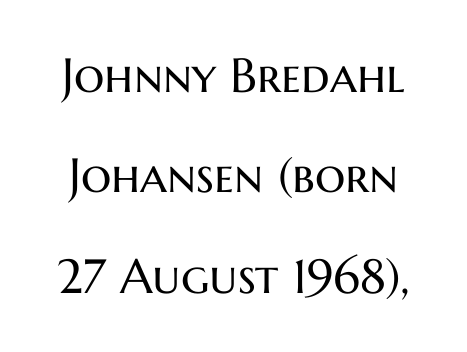
The image shows 48 px regular-weight sans-serif type, upright; set loose line spacing (2.09x), normal letter spacing, not underlined; medium stroke contrast and a medium x-height.
